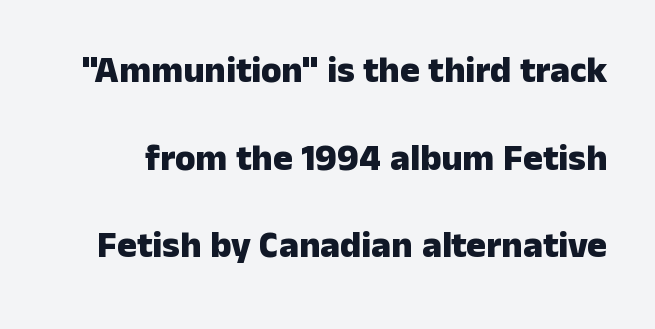
{"serif": "no", "italic": "no", "bold": "yes", "weight": "heavy", "width": "normal", "stroke_contrast": "low", "x_height": "medium", "monospaced": "no", "underline": "no", "line_spacing": "loose", "line_spacing_ratio": 2.37, "letter_spacing": "normal", "letter_spacing_em": 0.0, "glyph_px": 37}
